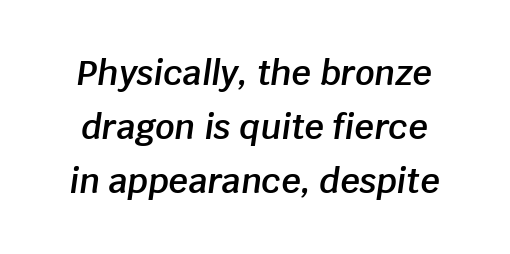
{"italic": "yes", "lean": "right", "slant_degrees": 8, "bold": "semi", "weight": "semibold", "width": "normal", "stroke_contrast": "low", "x_height": "large", "monospaced": "no", "underline": "no", "line_spacing": "normal", "line_spacing_ratio": 1.59, "letter_spacing": "normal", "letter_spacing_em": 0.0, "glyph_px": 34}
